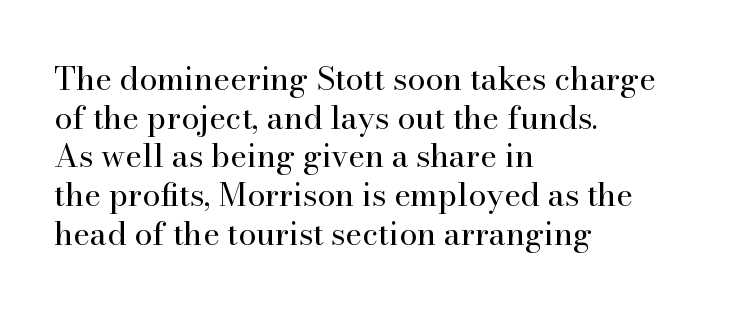
The image shows 32 px regular-weight serif type, upright; set left-aligned, line spacing 1.21x, normal letter spacing, not underlined; high stroke contrast and a small x-height.
